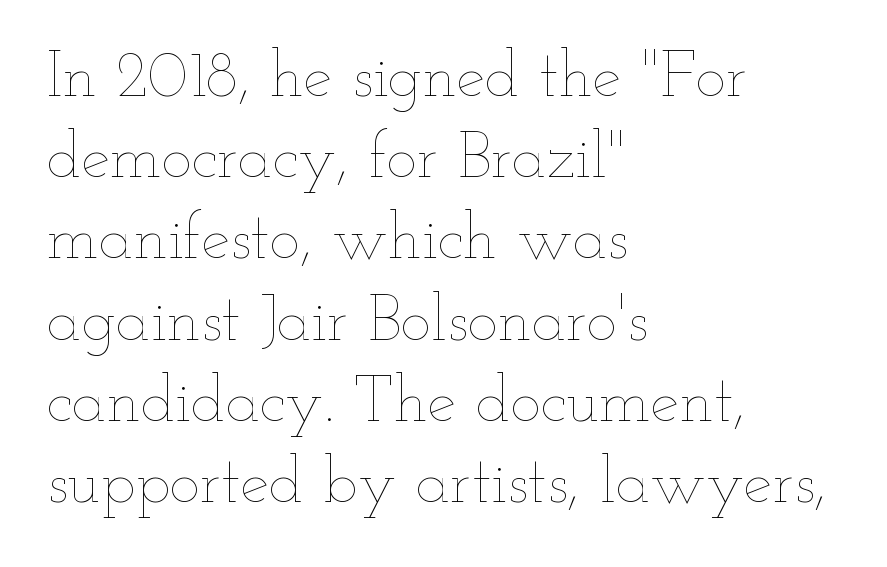
The image shows 65 px thin, wide type, upright; set left-aligned, normal line spacing (1.25x), normal letter spacing, not underlined; low stroke contrast and a small x-height.
